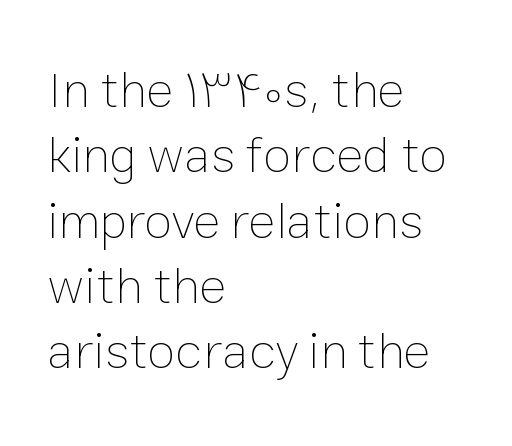
{"italic": "no", "bold": "no", "weight": "thin", "width": "normal", "stroke_contrast": "low", "x_height": "medium", "monospaced": "no", "underline": "no", "align": "left", "line_spacing": "normal", "line_spacing_ratio": 1.28, "letter_spacing": "normal", "letter_spacing_em": 0.0, "glyph_px": 51}
